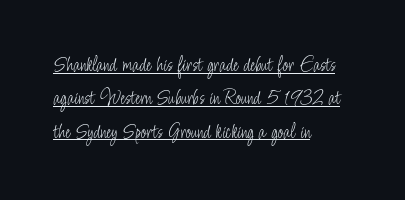
The image shows 21 px text type; set left-aligned, normal line spacing (1.59x), normal letter spacing, underlined.
